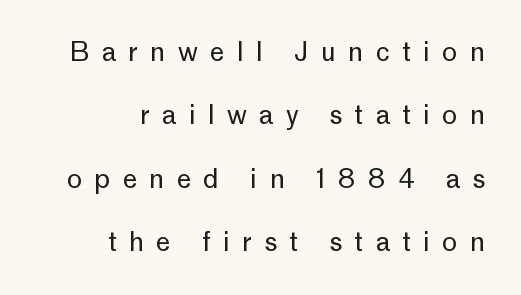
Each row of text sits above clean, open space. The line-height multiplier appears high, well above default. Characters remain perfectly vertical along every line. The lines are quadded right.
